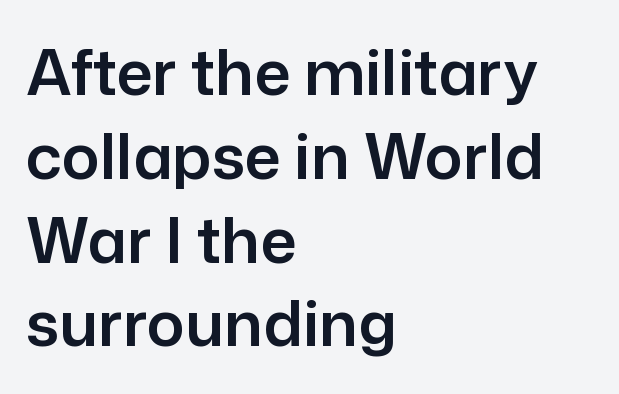
{"serif": "no", "italic": "no", "width": "normal", "stroke_contrast": "low", "x_height": "medium", "monospaced": "no", "underline": "no", "align": "left", "line_spacing": "normal", "line_spacing_ratio": 1.33, "letter_spacing": "normal", "letter_spacing_em": 0.0, "glyph_px": 63}
